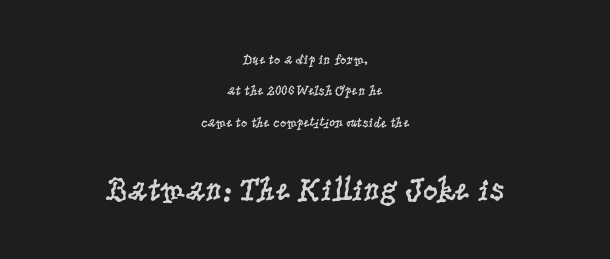
Does the bottom block carry the larger type? Yes, it does. The face used here is proportionally spaced, like ordinary book or web type. No extra tracking has been applied to these lines. The weight tops out at a normal text grade. To sum up the face: it has serifs. Has an underline been added? It has not.
